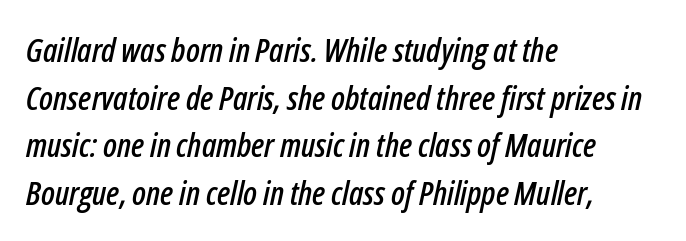
Q: Is the text italic (slanted)? A: Yes, it leans right by about 12 degrees.
Q: Is the text underlined? A: No.
Q: How is the paragraph aligned? A: Left-aligned.
Q: Is the spacing between letters normal or unusually wide? A: Normal.
Q: Is the spacing between lines tight, normal or loose? A: Normal.
Q: Width (condensed, normal, or wide)? A: Condensed.
Q: Stroke contrast? A: Low.
Q: x-height? A: Medium.
Q: Monospaced? A: No.
